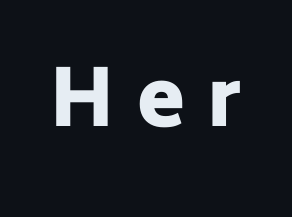
Stroke thickness is high; the sample reads as a true bold. Substantial extra tracking has been applied to these lines. The letters advance in unequal steps, a hallmark of proportional type. This is the regular roman posture of the typeface. The glyphs in this specimen are sans serif.
